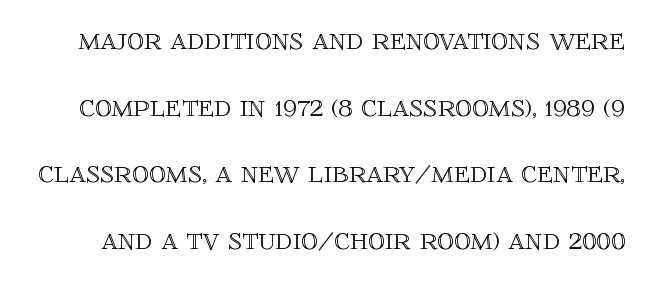
Ascenders rise straight up at ninety degrees. Note the varied advance widths — an 'i' is clearly narrower than an 'm'. Default kerning and tracking; the words read as compact shapes. The zone under the glyphs is completely vacant.
